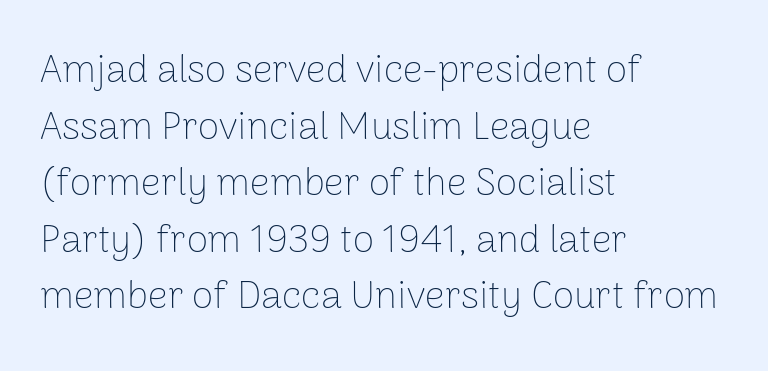
The image shows 39 px thin sans-serif type, upright; set left-aligned, normal line spacing (1.45x), normal letter spacing, not underlined; low stroke contrast and a medium x-height.
